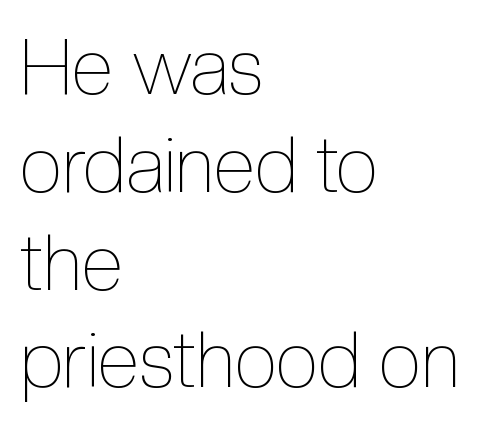
This sample has the flowing, uneven cadence of proportional lettering. Nobody drew a line under any word here. A typesetter would call this zero additional tracking. Is there much room between lines? A standard amount, neither cramped nor airy. Compared with a typical body face, this is equally light or lighter still. The compositor pushed each line to the left boundary.
